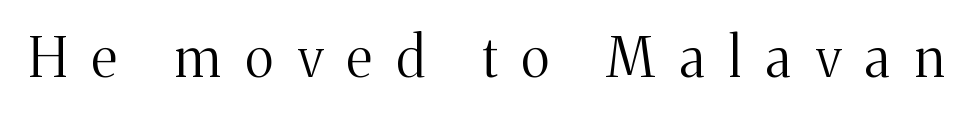
Q: Is the text bold? A: No.
Q: Is the text italic (slanted)? A: No, it is upright.
Q: Is the typeface a serif or a sans-serif typeface? A: Serif.
Q: Is the text underlined? A: No.
Q: Is the spacing between letters normal or unusually wide? A: Unusually wide.
Q: Width (condensed, normal, or wide)? A: Normal.
Q: Stroke contrast? A: Medium.
Q: x-height? A: Medium.
Q: Monospaced? A: No.
